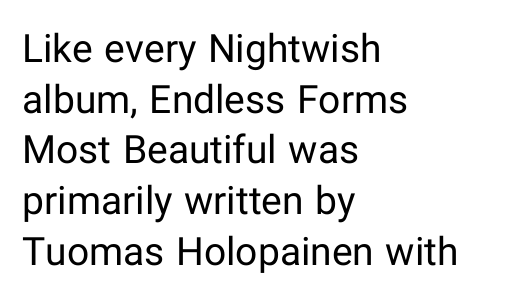
Q: Is the text bold? A: No.
Q: Is the text italic (slanted)? A: No, it is upright.
Q: Is the typeface a serif or a sans-serif typeface? A: Sans-serif.
Q: Is the text underlined? A: No.
Q: How is the paragraph aligned? A: Left-aligned.
Q: Is the spacing between letters normal or unusually wide? A: Normal.
Q: Is the spacing between lines tight, normal or loose? A: Normal.
Q: Width (condensed, normal, or wide)? A: Normal.
Q: Stroke contrast? A: Low.
Q: x-height? A: Medium.
Q: Monospaced? A: No.
